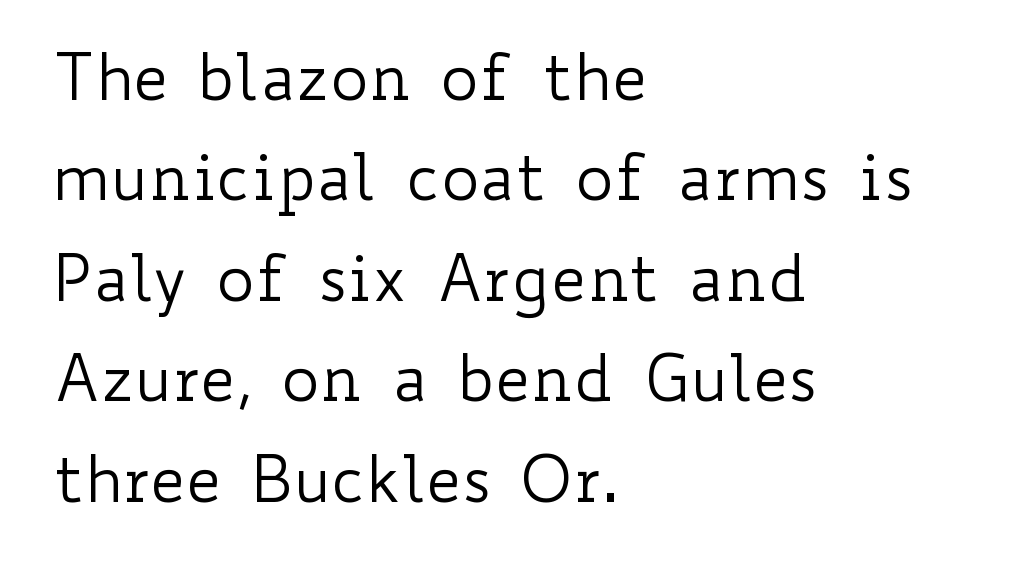
A student would call this left alignment; a typographer would say flush left, rag right. The strip under each line holds only bare page. The weight tops out at a normal text grade. The lettering stays uniformly vertical, giving the passage a roman look.
